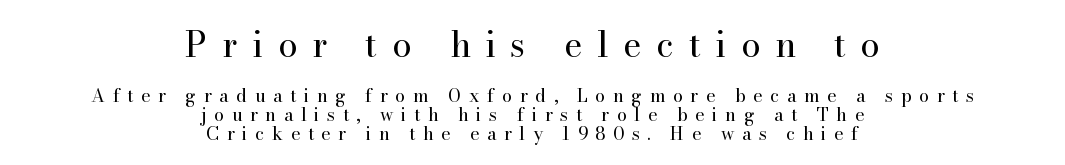
The image shows 35 px regular-weight serif type, upright; set centered, tight line spacing (1.04x), unusually wide letter spacing (+0.42 em), not underlined; the first (top) block is 1.94x larger; high stroke contrast and a small x-height.
